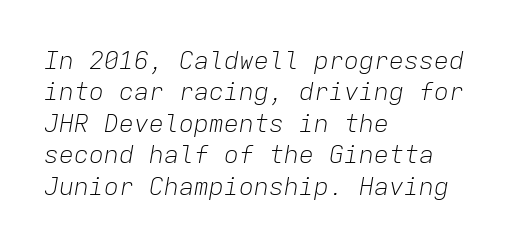
Q: Is the text bold? A: No.
Q: Is the text italic (slanted)? A: Yes, it leans right by about 9 degrees.
Q: Is the text underlined? A: No.
Q: How is the paragraph aligned? A: Left-aligned.
Q: Is the spacing between letters normal or unusually wide? A: Normal.
Q: Is the spacing between lines tight, normal or loose? A: Normal.
